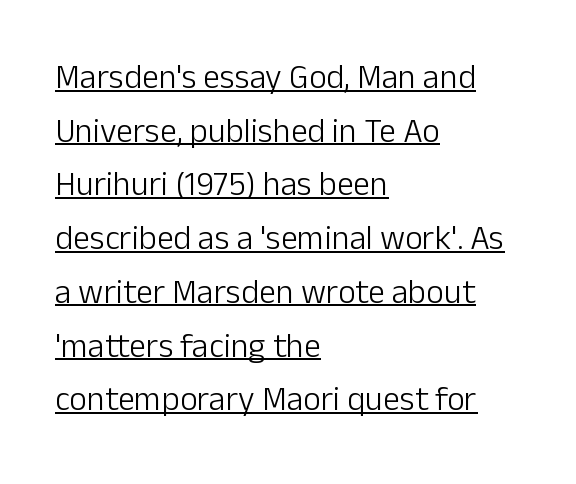
Q: Is the text bold? A: No.
Q: Is the text italic (slanted)? A: No, it is upright.
Q: Is the typeface a serif or a sans-serif typeface? A: Sans-serif.
Q: Is the text underlined? A: Yes.
Q: How is the paragraph aligned? A: Left-aligned.
Q: Is the spacing between letters normal or unusually wide? A: Normal.
Q: Is the spacing between lines tight, normal or loose? A: Normal.
Q: Width (condensed, normal, or wide)? A: Normal.
Q: Stroke contrast? A: Low.
Q: x-height? A: Medium.
Q: Monospaced? A: No.
